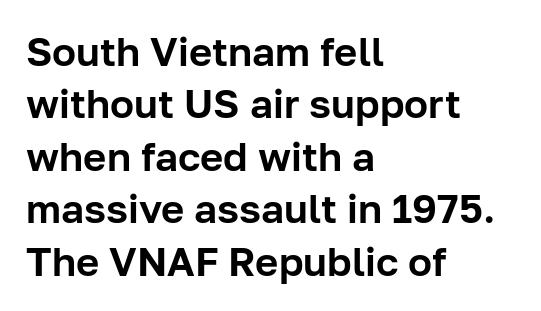
Q: Is the text italic (slanted)? A: No, it is upright.
Q: Is the typeface a serif or a sans-serif typeface? A: Sans-serif.
Q: Is the text underlined? A: No.
Q: How is the paragraph aligned? A: Left-aligned.
Q: Is the spacing between letters normal or unusually wide? A: Normal.
Q: Is the spacing between lines tight, normal or loose? A: Normal.
Q: Width (condensed, normal, or wide)? A: Normal.
Q: Stroke contrast? A: Low.
Q: x-height? A: Medium.
Q: Monospaced? A: No.
